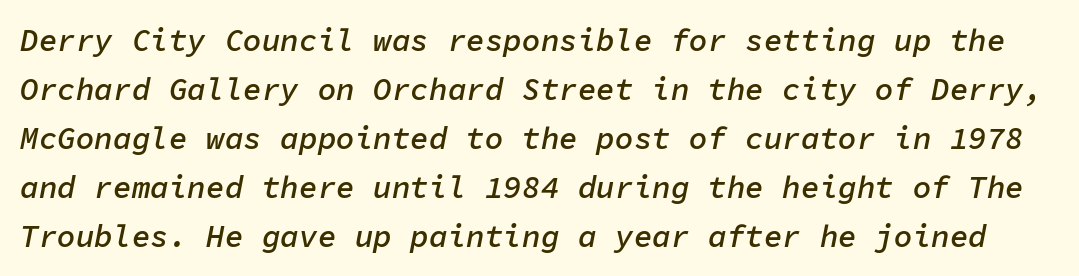
Normally led — the rows are evenly, conventionally spaced. If you drew a line through each stem, it would be angled. The passage shown is semibold, sitting just below true bold. The glyphs are unaccompanied by any horizontal stroke below them. The passage shown has conventional tracking throughout. Think of a typewriter: that constant character pitch is what you see here.
